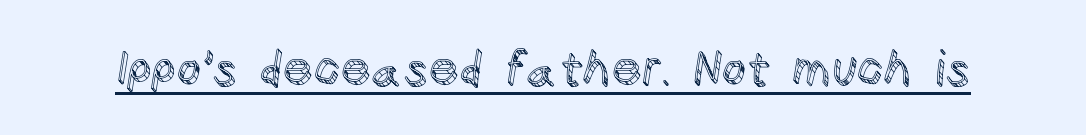
This rendering leaves character spacing at its baseline value. Varying glyph widths throughout — classic text-font behaviour. Decoration check: the copy is underlined.
